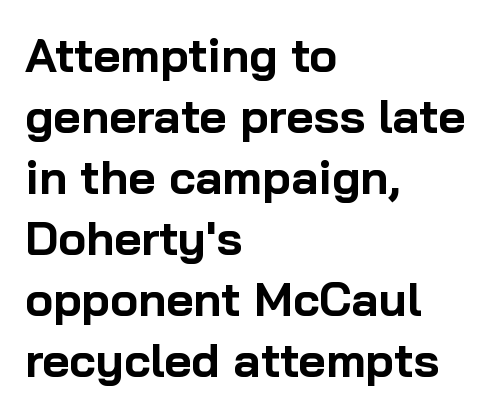
Is this a sans? Yes — the strokes have no serifs. The letters stand upright; this is a roman face. Character widths vary here, with narrow letters taking less room than wide ones. Casual observation: everything's shoved over to the left. Default kerning and tracking; the words read as compact shapes. The passage shown is not underscored anywhere.
